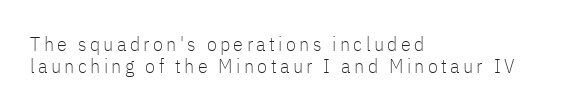
The image shows 20 px text type, upright; set left-aligned, tight line spacing (1.1x), not underlined.
